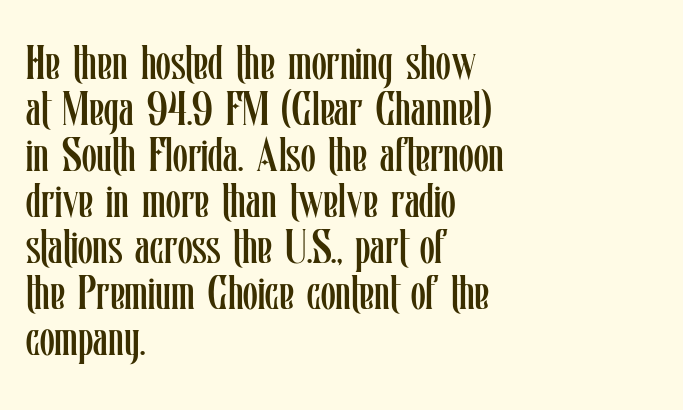
{"italic": "no", "bold": "no", "weight": "regular", "width": "condensed", "stroke_contrast": "low", "x_height": "medium", "monospaced": "no", "underline": "no", "align": "left", "line_spacing": "tight", "line_spacing_ratio": 0.96, "letter_spacing": "normal", "letter_spacing_em": 0.0, "glyph_px": 48}
